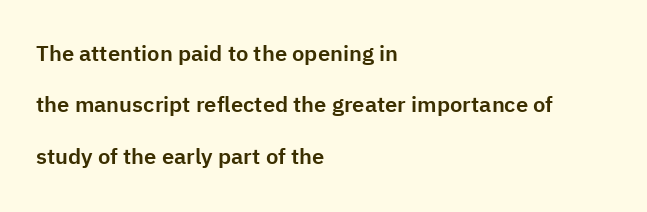
{"italic": "no", "underline": "no", "align": "left", "line_spacing": "loose", "line_spacing_ratio": 2.33, "letter_spacing": "normal", "letter_spacing_em": 0.0, "glyph_px": 22}
